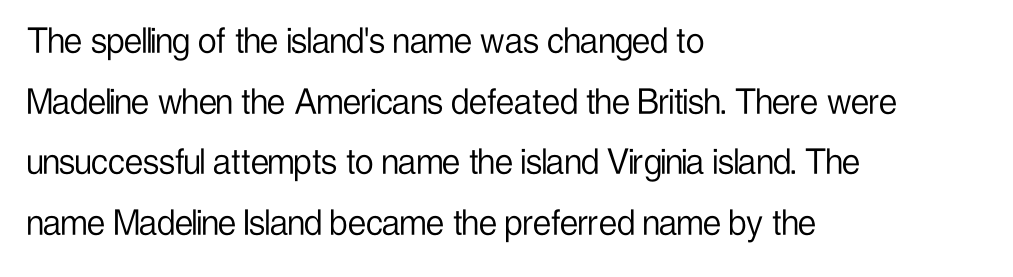
The image shows 41 px light, condensed sans-serif type, upright; set left-aligned, normal line spacing (1.48x), normal letter spacing, not underlined; low stroke contrast and a medium x-height.
